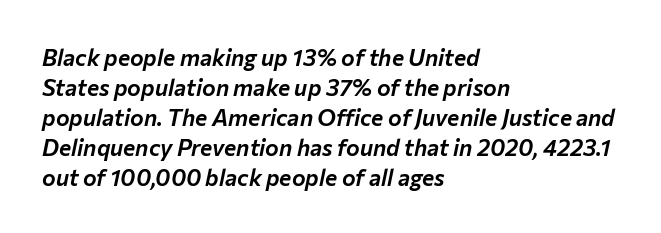
The image shows 23 px text type, italic (leaning right); set left-aligned, normal line spacing (1.3x), normal letter spacing, not underlined.
